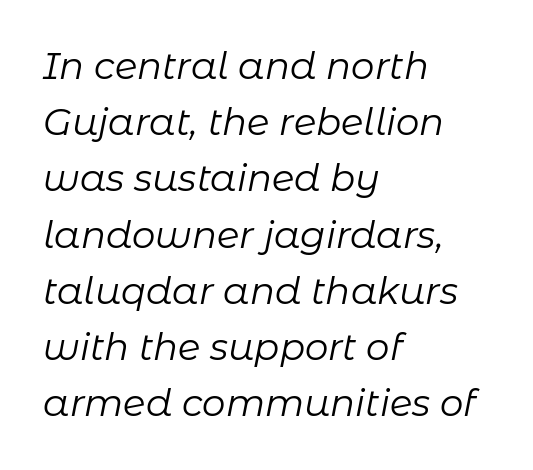
Layout note: lines flush left. Is this a fixed-width face? No — the glyphs have proportional, varying widths. The lines sit at an ordinary, default distance from one another. Stroke mass is kept to a normal reading level or below.
